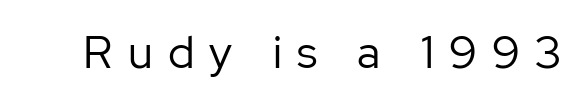
{"serif": "no", "italic": "no", "bold": "no", "weight": "regular", "width": "normal", "stroke_contrast": "low", "x_height": "medium", "monospaced": "no", "underline": "no", "letter_spacing": "wide", "letter_spacing_em": 0.34, "glyph_px": 45}
